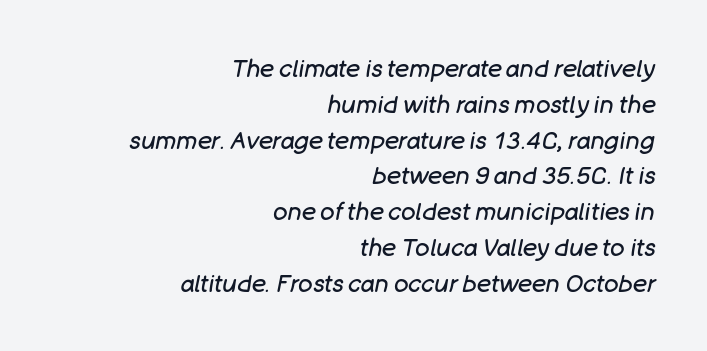
Q: Is the text bold? A: No.
Q: Is the text italic (slanted)? A: Yes, it leans right by about 11 degrees.
Q: Is the text underlined? A: No.
Q: How is the paragraph aligned? A: Right-aligned.
Q: Is the spacing between letters normal or unusually wide? A: Normal.
Q: Is the spacing between lines tight, normal or loose? A: Normal.
